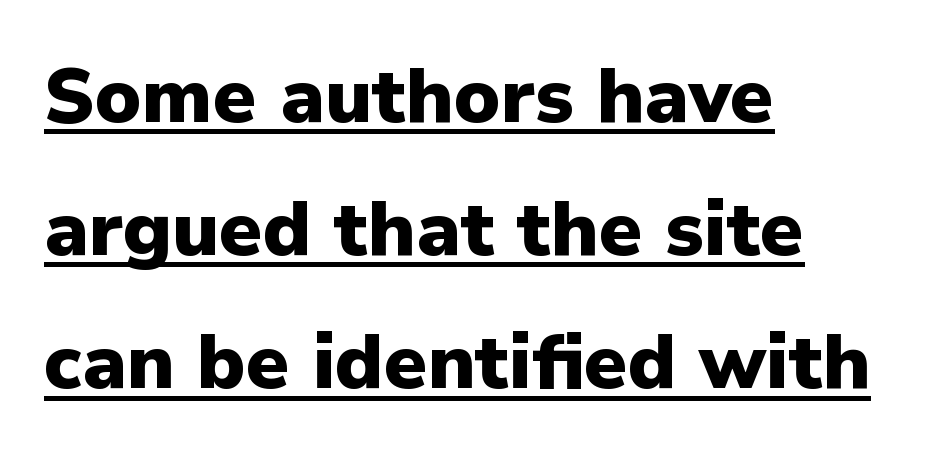
The image shows 77 px heavy sans-serif type, upright; set left-aligned, line spacing 1.73x, normal letter spacing, underlined; low stroke contrast and a medium x-height.
